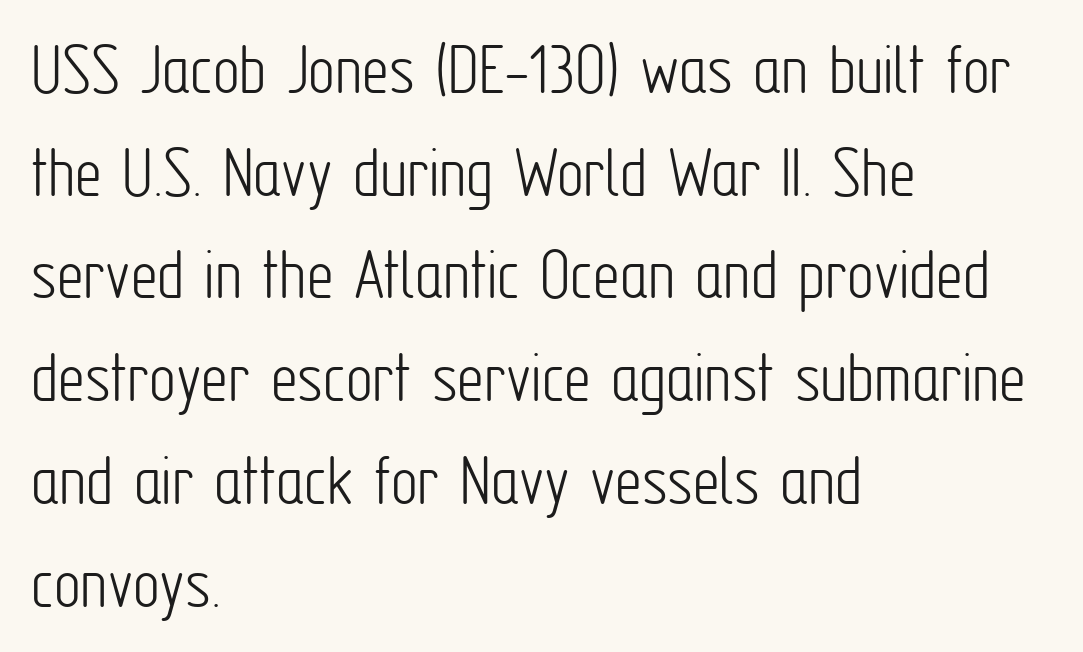
Note the varied advance widths — an 'i' is clearly narrower than an 'm'. The letters stand upright; this is a roman face. Heft: none added — not bold. The lines in this sample share a left origin and differ only in where they stop. The space beneath each line is pristine and unruled. Words appear dense and cohesive because spacing is normal.
